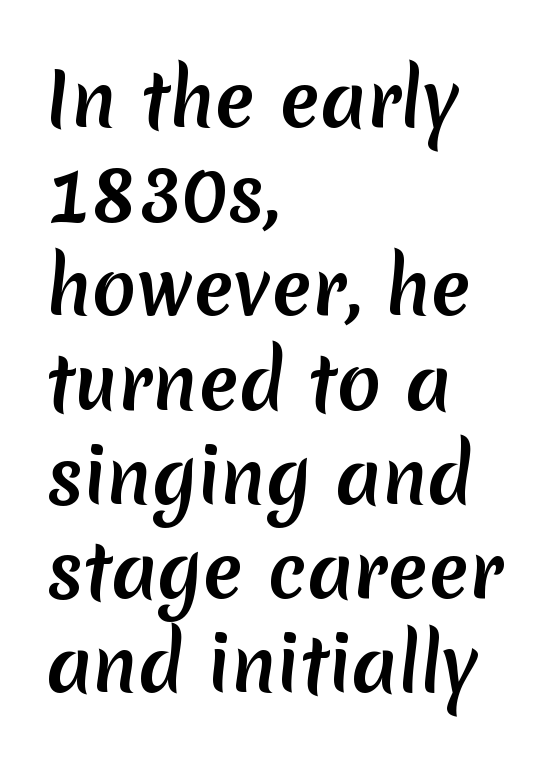
Q: Is the typeface a serif or a sans-serif typeface? A: Sans-serif.
Q: Is the text underlined? A: No.
Q: How is the paragraph aligned? A: Left-aligned.
Q: Is the spacing between letters normal or unusually wide? A: Normal.
Q: Is the spacing between lines tight, normal or loose? A: Normal.
Q: Width (condensed, normal, or wide)? A: Normal.
Q: Stroke contrast? A: Medium.
Q: x-height? A: Medium.
Q: Monospaced? A: No.
